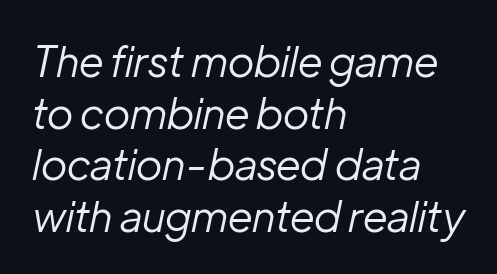
Each word holds together tightly as a unit, with standard inter-letter gaps. The typeface has the unassuming heft of standard copy or less. When letters slant like this, we call the style italic. Looks like regular typesetting: each glyph gets only the width it needs. Which margin do the lines hug? The left one — the right edge is uneven.
